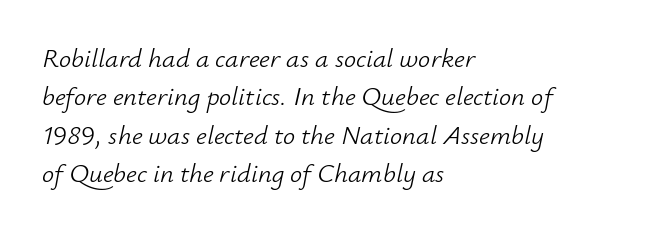
{"italic": "yes", "lean": "right", "slant_degrees": 12, "bold": "no", "underline": "no", "align": "left", "line_spacing": "normal", "line_spacing_ratio": 1.42, "letter_spacing": "normal", "letter_spacing_em": 0.0, "glyph_px": 27}
